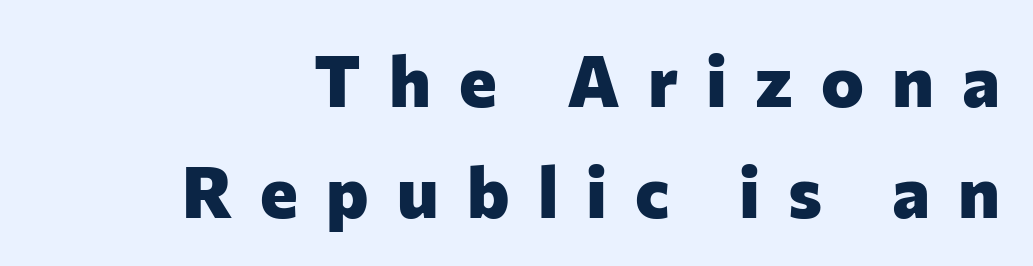
Q: Is the text bold? A: Yes.
Q: Is the text italic (slanted)? A: No, it is upright.
Q: Is the typeface a serif or a sans-serif typeface? A: Sans-serif.
Q: Is the text underlined? A: No.
Q: How is the paragraph aligned? A: Right-aligned.
Q: Is the spacing between letters normal or unusually wide? A: Unusually wide.
Q: Is the spacing between lines tight, normal or loose? A: Normal.
Q: Width (condensed, normal, or wide)? A: Normal.
Q: Stroke contrast? A: Low.
Q: x-height? A: Medium.
Q: Monospaced? A: No.
